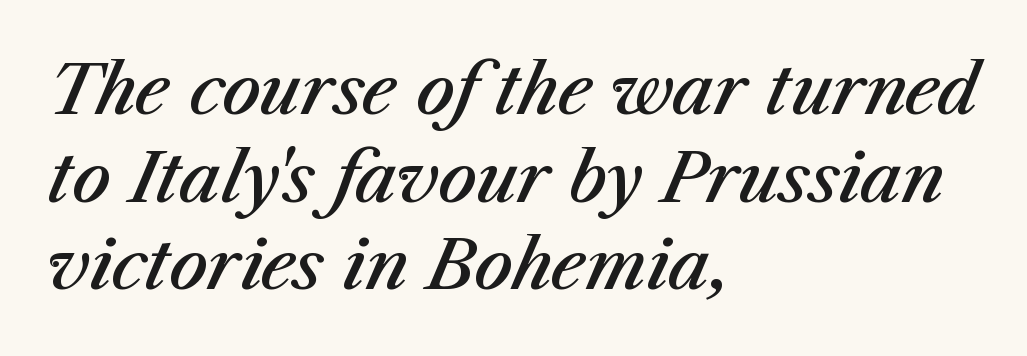
Every character sits at an angle, as italics do. Interline gaps are of average width in this sample. Teacher's note: observe the even left margin — that is flush-left alignment. Underline: absent.
